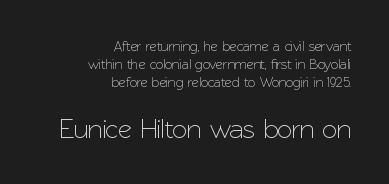
Layout note: lines flush right. Typesetter's note — lower block bumped up in size, upper block left smaller. Posture: straight, roman, zero tilt. Short note: letters normally spaced. The gap between lines stays unmarked. Regular leading.
